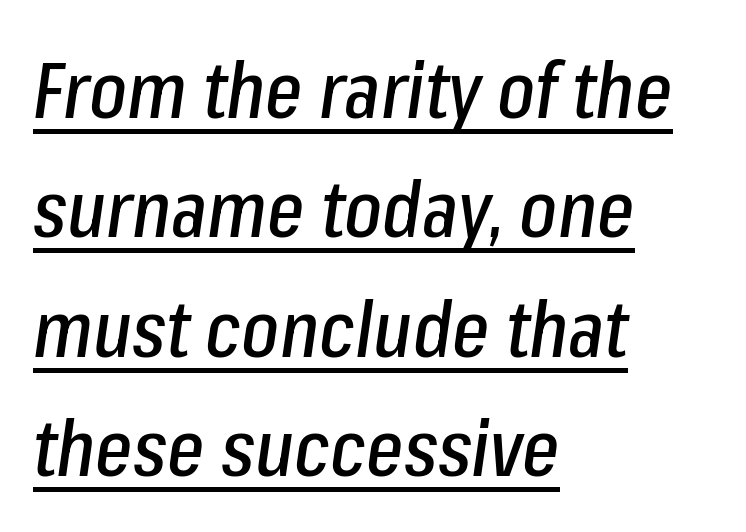
{"italic": "yes", "lean": "right", "slant_degrees": 8, "width": "condensed", "stroke_contrast": "low", "x_height": "medium", "monospaced": "no", "underline": "yes", "align": "left", "line_spacing": "normal", "line_spacing_ratio": 1.51, "letter_spacing": "normal", "letter_spacing_em": 0.0, "glyph_px": 79}
